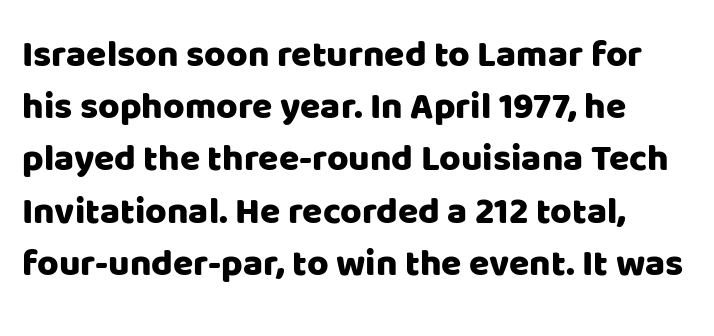
{"serif": "no", "italic": "no", "width": "normal", "stroke_contrast": "low", "x_height": "large", "monospaced": "no", "underline": "no", "line_spacing": "normal", "line_spacing_ratio": 1.41, "letter_spacing": "normal", "letter_spacing_em": 0.0, "glyph_px": 37}
